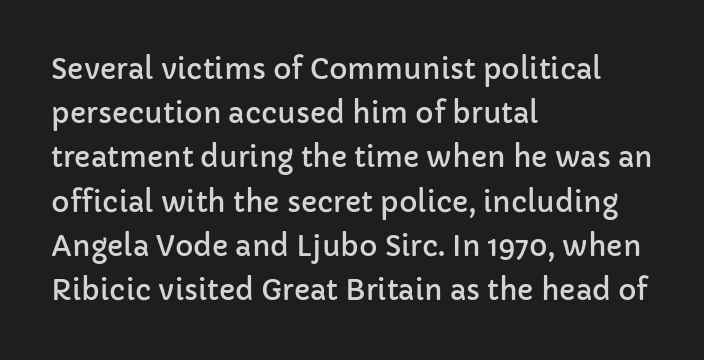
The image shows 28 px sans-serif type, upright; set left-aligned, normal line spacing (1.58x), normal letter spacing, not underlined; low stroke contrast and a medium x-height.
